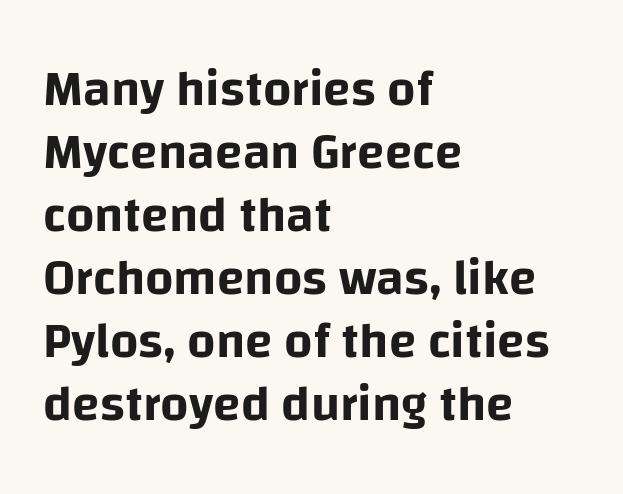
{"serif": "no", "italic": "no", "width": "normal", "stroke_contrast": "low", "x_height": "large", "monospaced": "no", "underline": "no", "align": "left", "line_spacing": "normal", "line_spacing_ratio": 1.26, "letter_spacing": "normal", "letter_spacing_em": 0.0, "glyph_px": 50}
